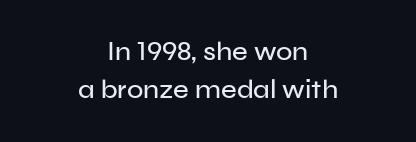
{"italic": "no", "underline": "no", "align": "center", "line_spacing": "normal", "line_spacing_ratio": 1.42, "letter_spacing": "normal", "letter_spacing_em": 0.0, "glyph_px": 27}
